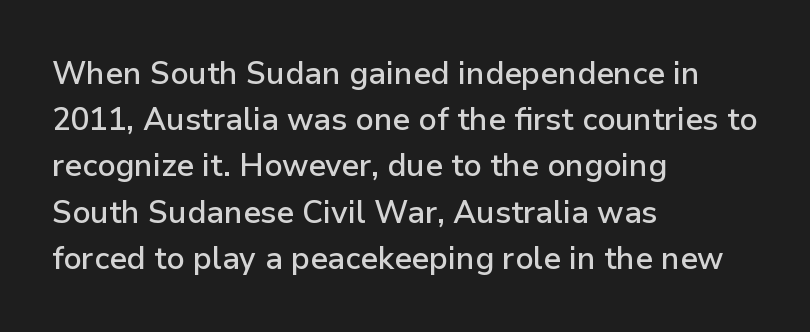
The letters advance in unequal steps, a hallmark of proportional type. Look at the tracking — it's just the regular setting, nothing added. Short and long lines alike share a common starting point at left. Students, this is semibold: more ink than regular, less than bold. The letters carry no serifs — their stems end cleanly without finishing strokes.
